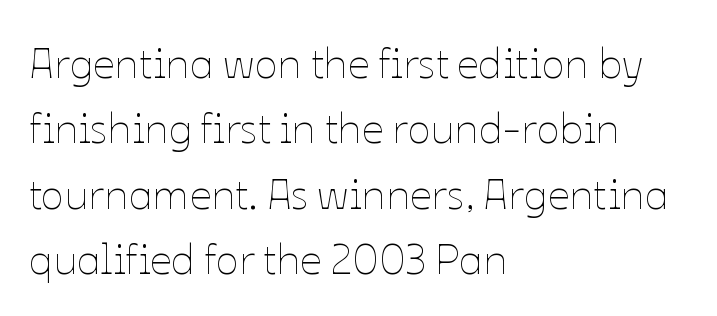
{"italic": "no", "bold": "no", "weight": "thin", "width": "normal", "stroke_contrast": "low", "x_height": "medium", "monospaced": "no", "underline": "no", "align": "left", "line_spacing": "normal", "line_spacing_ratio": 1.52, "letter_spacing": "normal", "letter_spacing_em": 0.0, "glyph_px": 43}
